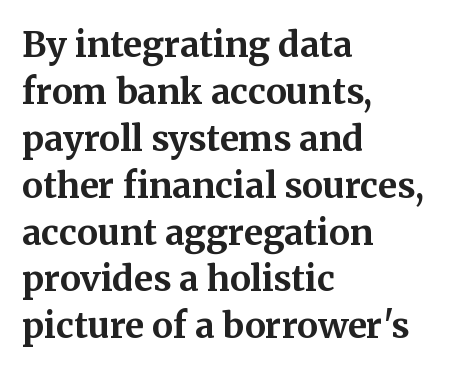
The image shows 35 px bold serif type, upright; set left-aligned, normal line spacing (1.34x), normal letter spacing, not underlined; medium stroke contrast and a medium x-height.
